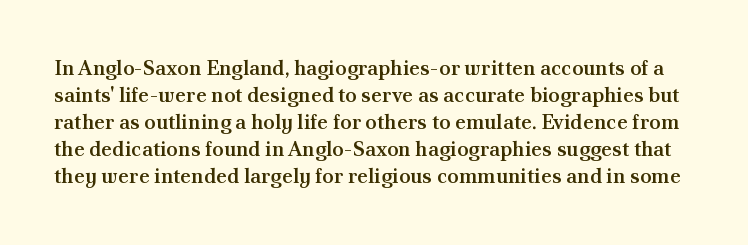
Tracking here is standard; glyphs follow each other at the usual distance. Posture: vertical. Unmarked baselines from the first word to the last. Typesetter's note: demi weight, one step under bold. Does the leading feel generous? No, just average.
